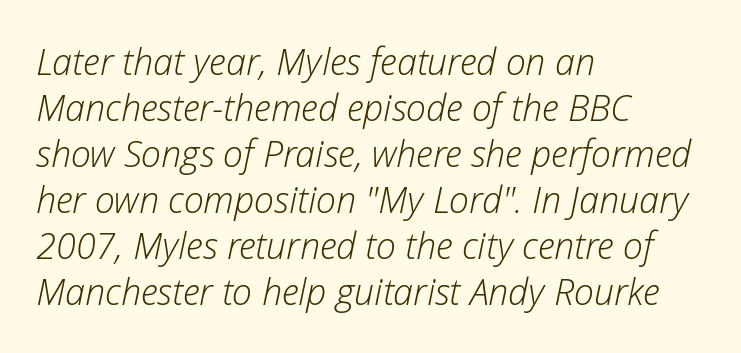
The image shows 36 px light type, italic (leaning right); set left-aligned, normal line spacing (1.28x), normal letter spacing, not underlined; low stroke contrast and a medium x-height.
